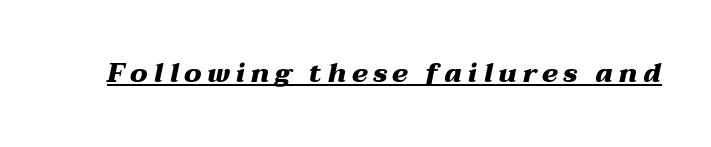
{"italic": "yes", "lean": "right", "slant_degrees": 12, "bold": "yes", "underline": "yes", "letter_spacing": "wide", "letter_spacing_em": 0.2, "glyph_px": 27}
